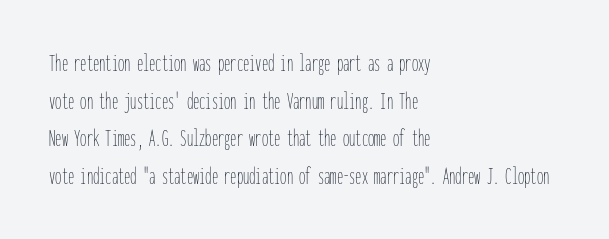
The face used here is rendered with its standard letterfit. Just letters on the line, the space beneath them empty. Caption: face not bold, strokes unweighted. Line spacing here is normal.
